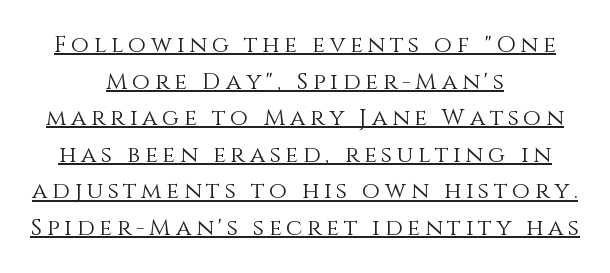
{"italic": "no", "bold": "no", "underline": "yes", "align": "center", "line_spacing": "normal", "line_spacing_ratio": 1.59, "letter_spacing": "wide", "letter_spacing_em": 0.21, "glyph_px": 23}
